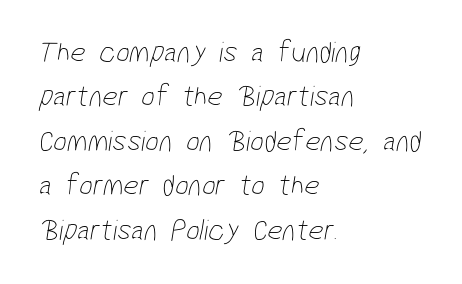
Q: Is the text bold? A: No.
Q: Is the typeface a serif or a sans-serif typeface? A: Sans-serif.
Q: Is the text underlined? A: No.
Q: How is the paragraph aligned? A: Left-aligned.
Q: Is the spacing between letters normal or unusually wide? A: Normal.
Q: Is the spacing between lines tight, normal or loose? A: Normal.
Q: Width (condensed, normal, or wide)? A: Condensed.
Q: Stroke contrast? A: Low.
Q: x-height? A: Medium.
Q: Monospaced? A: No.
